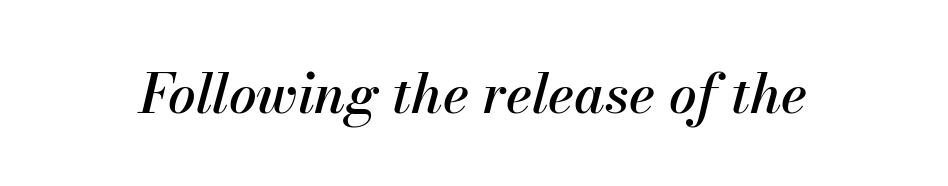
Here the designer chose a conventional face with non-uniform glyph widths. The font's italic variant was chosen for this text. Inter-character spacing is left at the font's built-in metrics. The strip under each line holds only bare page.
